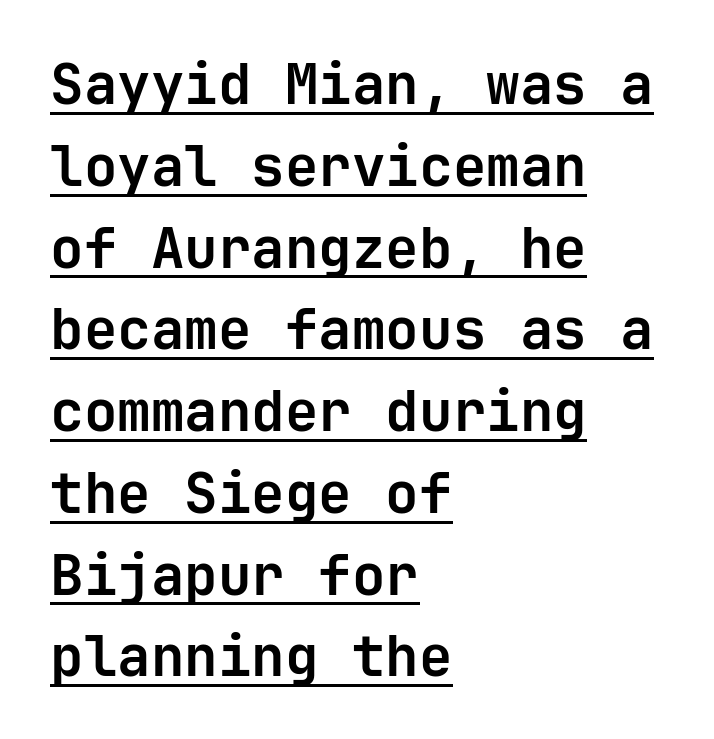
{"serif": "no", "italic": "no", "bold": "yes", "weight": "semibold", "width": "normal", "stroke_contrast": "low", "x_height": "medium", "underline": "yes", "align": "left", "line_spacing": "normal", "line_spacing_ratio": 1.46, "letter_spacing": "normal", "letter_spacing_em": 0.0, "glyph_px": 56}
